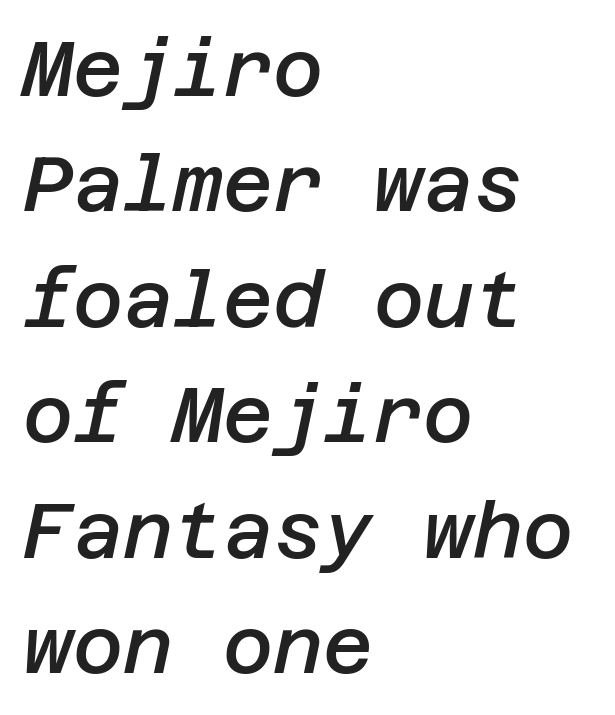
{"italic": "yes", "lean": "right", "slant_degrees": 12, "bold": "semi", "weight": "semibold", "width": "normal", "stroke_contrast": "low", "x_height": "large", "underline": "no", "align": "left", "line_spacing": "normal", "line_spacing_ratio": 1.5, "letter_spacing": "normal", "letter_spacing_em": 0.0, "glyph_px": 77}
